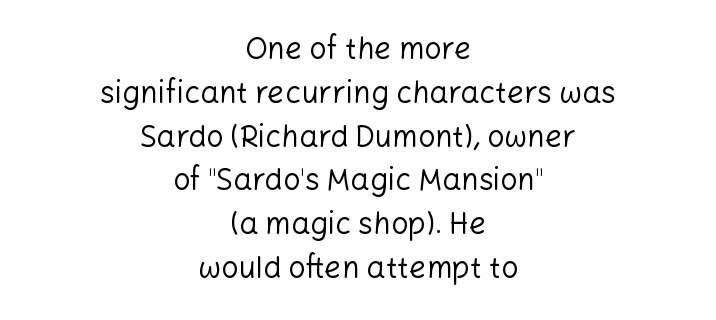
The image shows 30 px regular-weight sans-serif type, upright; set centered, normal line spacing (1.46x), normal letter spacing, not underlined; low stroke contrast and a medium x-height.
